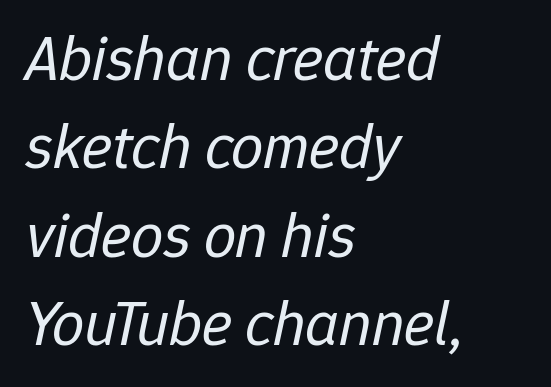
{"italic": "yes", "lean": "right", "slant_degrees": 12, "bold": "no", "weight": "regular", "width": "normal", "stroke_contrast": "low", "x_height": "medium", "monospaced": "no", "underline": "no", "align": "left", "line_spacing": "normal", "line_spacing_ratio": 1.38, "letter_spacing": "normal", "letter_spacing_em": 0.0, "glyph_px": 64}
